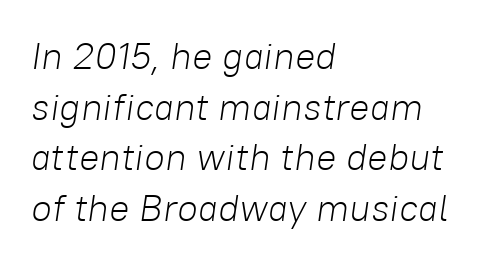
Q: Is the text bold? A: No.
Q: Is the text italic (slanted)? A: Yes, it leans right by about 8 degrees.
Q: Is the text underlined? A: No.
Q: How is the paragraph aligned? A: Left-aligned.
Q: Is the spacing between letters normal or unusually wide? A: Normal.
Q: Is the spacing between lines tight, normal or loose? A: Normal.
Q: Width (condensed, normal, or wide)? A: Normal.
Q: Stroke contrast? A: Low.
Q: x-height? A: Medium.
Q: Monospaced? A: No.
